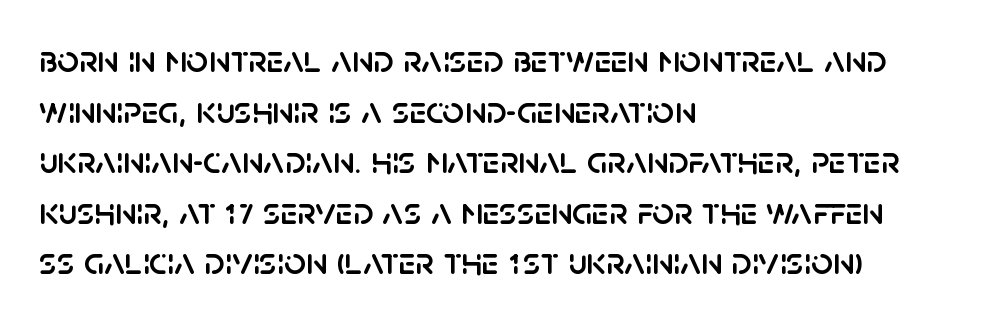
Leading: standard. Glyph-to-glyph distance matches everyday printed text. A bare baseline throughout the passage. Serifs: no, the terminals of the letterforms are clean.
